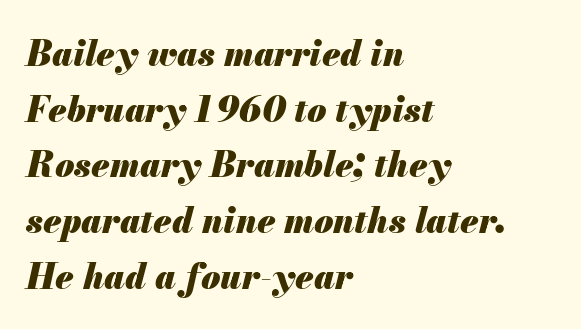
Compared with a centered layout, this one pins lines to the left instead. Successive baselines arrive at the customary interval. Note the varied advance widths — an 'i' is clearly narrower than an 'm'. No word sits above an underline.
